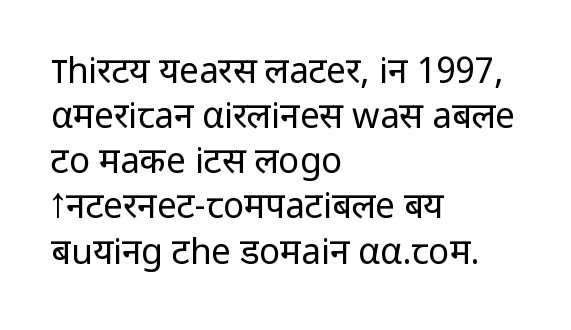
Q: Is the text bold? A: No.
Q: Is the text italic (slanted)? A: No, it is upright.
Q: Is the typeface a serif or a sans-serif typeface? A: Sans-serif.
Q: Is the text underlined? A: No.
Q: How is the paragraph aligned? A: Left-aligned.
Q: Is the spacing between letters normal or unusually wide? A: Normal.
Q: Is the spacing between lines tight, normal or loose? A: Normal.
Q: Width (condensed, normal, or wide)? A: Normal.
Q: Stroke contrast? A: Low.
Q: x-height? A: Medium.
Q: Monospaced? A: No.
